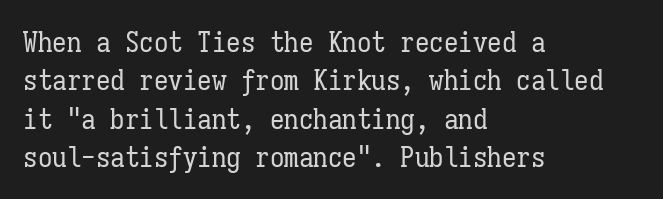
{"italic": "no", "bold": "no", "weight": "regular", "width": "condensed", "stroke_contrast": "low", "x_height": "medium", "monospaced": "yes", "underline": "no", "align": "left", "line_spacing": "normal", "line_spacing_ratio": 1.32, "letter_spacing": "normal", "letter_spacing_em": 0.0, "glyph_px": 29}
